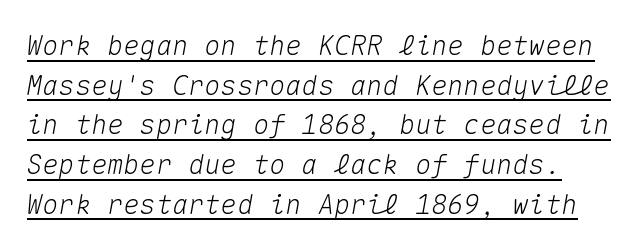
The gaps between neighbouring characters are ordinary and unremarkable. Underlining? Definitely there. The vertical gap from one line to the next is medium. Every character sits at an angle, as italics do.
